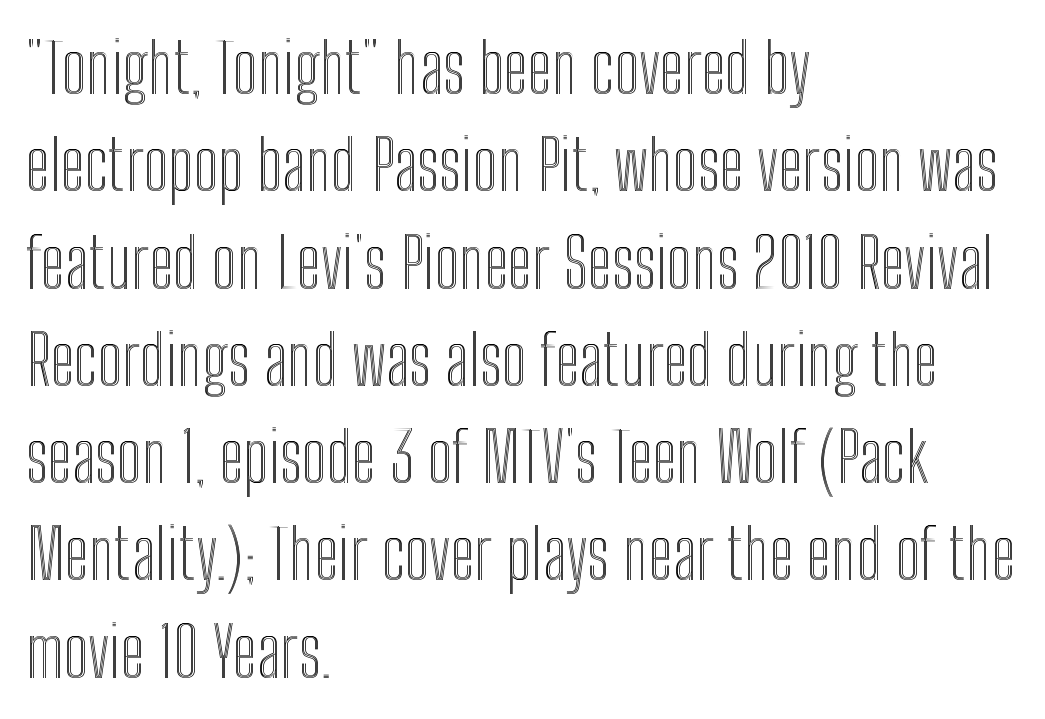
{"italic": "no", "width": "condensed", "x_height": "medium", "monospaced": "no", "underline": "no", "align": "left", "line_spacing": "normal", "line_spacing_ratio": 1.41, "letter_spacing": "normal", "letter_spacing_em": 0.0, "glyph_px": 69}
